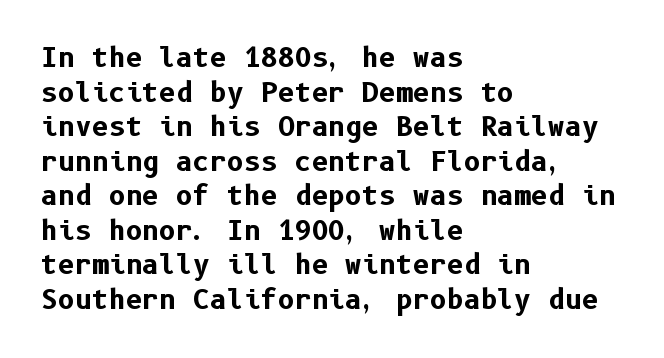
{"italic": "no", "bold": "yes", "underline": "no", "align": "left", "line_spacing": "normal", "line_spacing_ratio": 1.33, "letter_spacing": "normal", "letter_spacing_em": 0.0, "glyph_px": 26}
